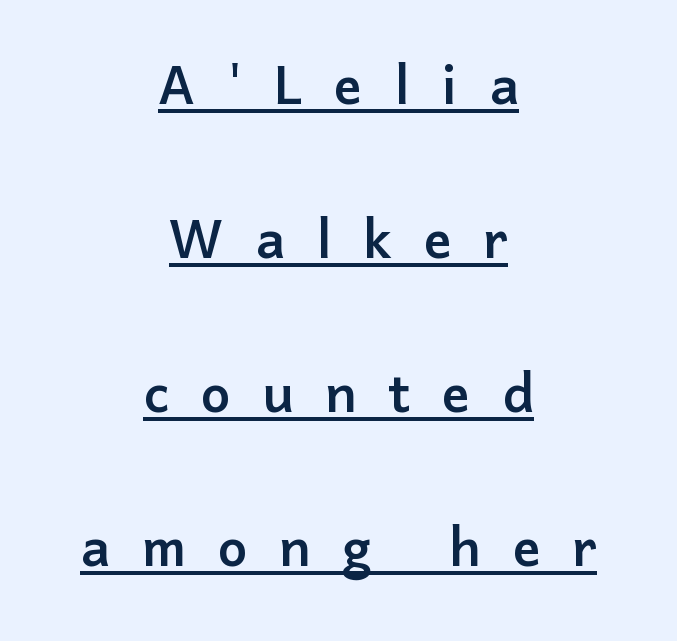
Note the varied advance widths — an 'i' is clearly narrower than an 'm'. Vertical strokes here are truly vertical. Does extra space separate the letters? Yes, quite a lot of it. The text block is weighted toward neither margin, spreading evenly from the middle. What kind of face is this? One without serifs — a sans.
